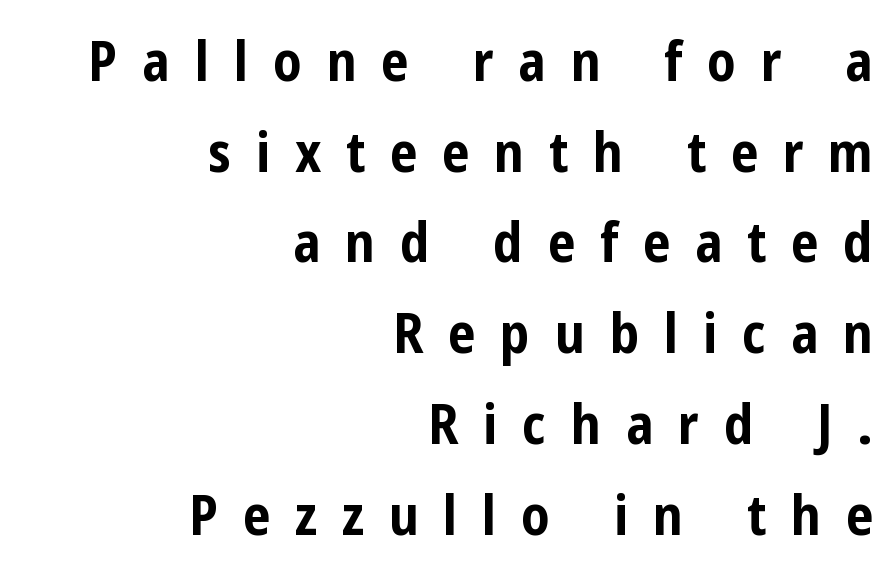
Loose tracking; the words dissolve into strings of separated letters. Posture: vertical. Which margin do the lines hug? The right one — the left edge is uneven. Pretty heavy lettering here — definitely bold.
